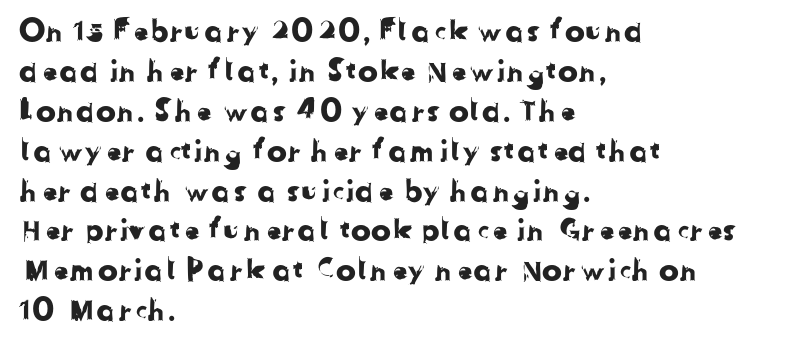
Q: Is the typeface a serif or a sans-serif typeface? A: Sans-serif.
Q: Is the text underlined? A: No.
Q: How is the paragraph aligned? A: Left-aligned.
Q: Is the spacing between letters normal or unusually wide? A: Normal.
Q: Is the spacing between lines tight, normal or loose? A: Normal.
Q: Width (condensed, normal, or wide)? A: Normal.
Q: Stroke contrast? A: Low.
Q: x-height? A: Medium.
Q: Monospaced? A: No.
